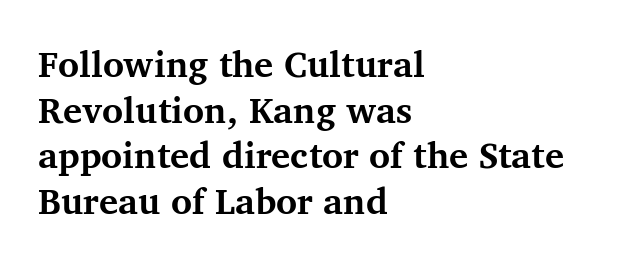
The image shows 36 px bold serif type, upright; set left-aligned, normal line spacing (1.27x), normal letter spacing, not underlined; medium stroke contrast and a medium x-height.
